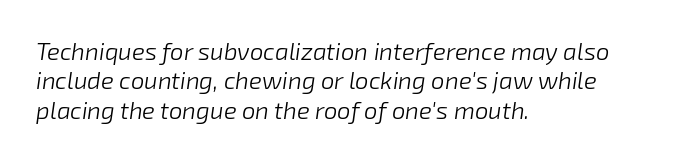
Caption: standard tracking, unaltered. Only glyphs here, with clear space below each row. Visually the block forms a straight wall on the left and a jagged coastline on the right. Notice how the stems are inclined rather than vertical — that's the hallmark of italics.
